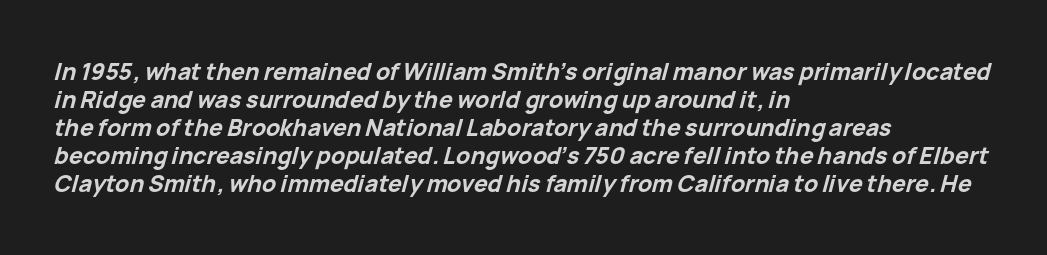
Weight check: bold — yes, fully. Quick note: underline off. Short and long lines alike share a common starting point at left. Spacing between characters is what you'd get straight out of the box. It's the slanting kind of type.
